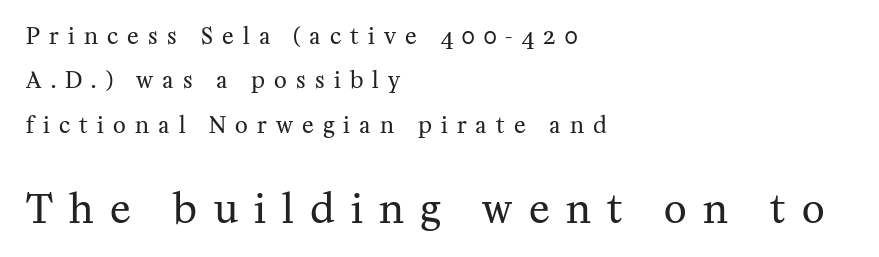
{"serif": "yes", "italic": "no", "bold": "no", "weight": "regular", "width": "normal", "stroke_contrast": "medium", "x_height": "medium", "monospaced": "no", "underline": "no", "align": "left", "line_spacing": "loose", "line_spacing_ratio": 2.02, "letter_spacing": "wide", "letter_spacing_em": 0.42, "larger_block": "second", "size_ratio": 1.77, "glyph_px": 39}
